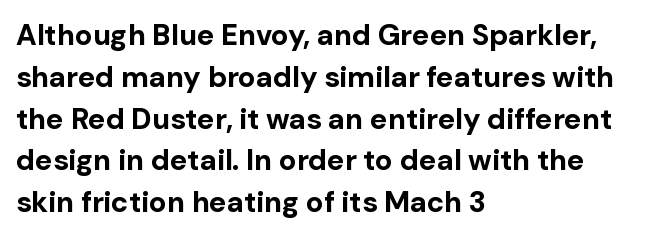
Q: Is the text bold? A: Yes.
Q: Is the text italic (slanted)? A: No, it is upright.
Q: Is the typeface a serif or a sans-serif typeface? A: Sans-serif.
Q: Is the text underlined? A: No.
Q: How is the paragraph aligned? A: Left-aligned.
Q: Is the spacing between letters normal or unusually wide? A: Normal.
Q: Is the spacing between lines tight, normal or loose? A: Normal.
Q: Width (condensed, normal, or wide)? A: Normal.
Q: Stroke contrast? A: Low.
Q: x-height? A: Medium.
Q: Monospaced? A: No.
